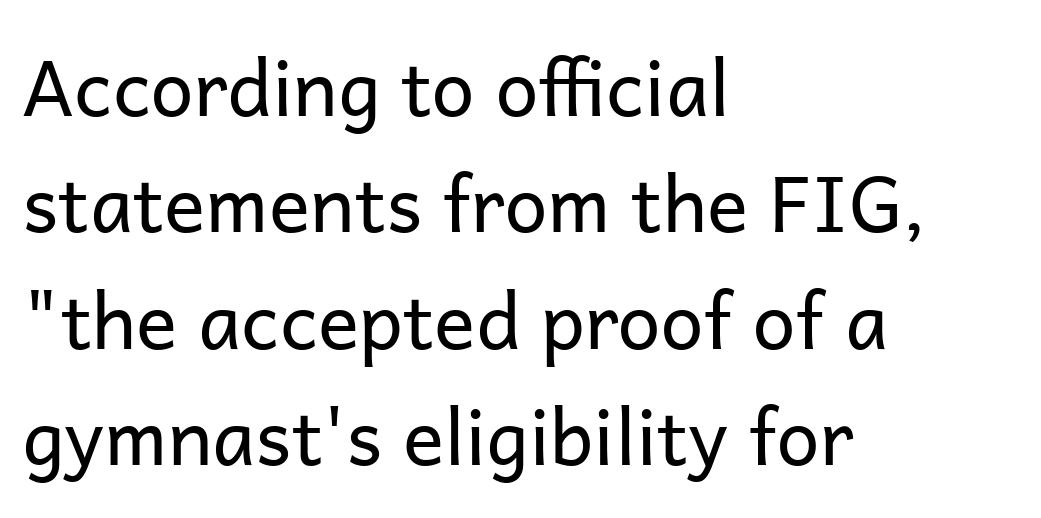
The image shows 77 px regular-weight sans-serif type, upright; set left-aligned, normal line spacing (1.51x), normal letter spacing, not underlined; low stroke contrast and a medium x-height.
